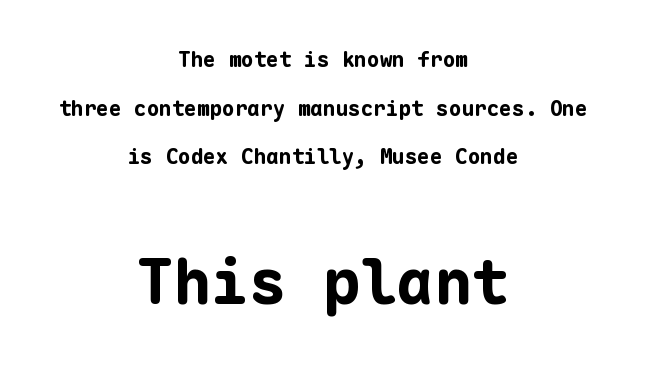
Every letter is thick-stroked: bold, no question. Here the glyphs are tracked normally, forming tight word shapes. Each letter, wide or thin by design, is forced into the same width here. Compared with a flush-left layout, this one balances lines on the center instead. You could fit nearly another row in the gap between these rows. Vertical strokes here are truly vertical.
